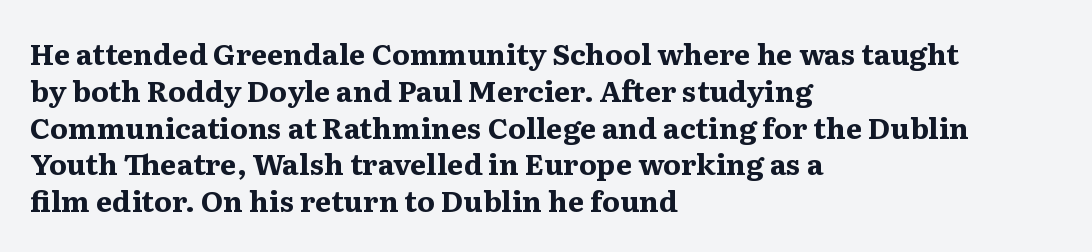
{"serif": "yes", "italic": "no", "bold": "yes", "weight": "bold", "width": "normal", "stroke_contrast": "medium", "x_height": "medium", "monospaced": "no", "underline": "no", "align": "left", "line_spacing": "normal", "line_spacing_ratio": 1.27, "letter_spacing": "normal", "letter_spacing_em": 0.0, "glyph_px": 29}
